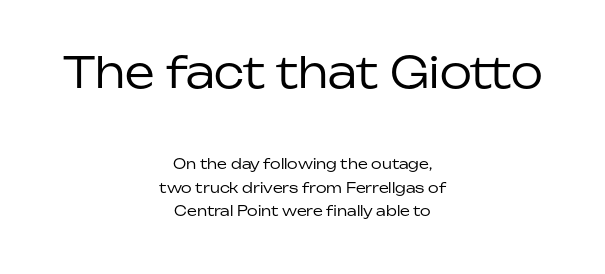
Q: Is the text bold? A: No.
Q: Is the text italic (slanted)? A: No, it is upright.
Q: Is the typeface a serif or a sans-serif typeface? A: Sans-serif.
Q: Is the text underlined? A: No.
Q: How is the paragraph aligned? A: Centered.
Q: Is the spacing between letters normal or unusually wide? A: Normal.
Q: Is the spacing between lines tight, normal or loose? A: Normal.
Q: Which block of text is set in a larger size, the first (top) or the second (bottom)? A: The first (top) one.
Q: Width (condensed, normal, or wide)? A: Normal.
Q: Stroke contrast? A: Low.
Q: x-height? A: Medium.
Q: Monospaced? A: No.
